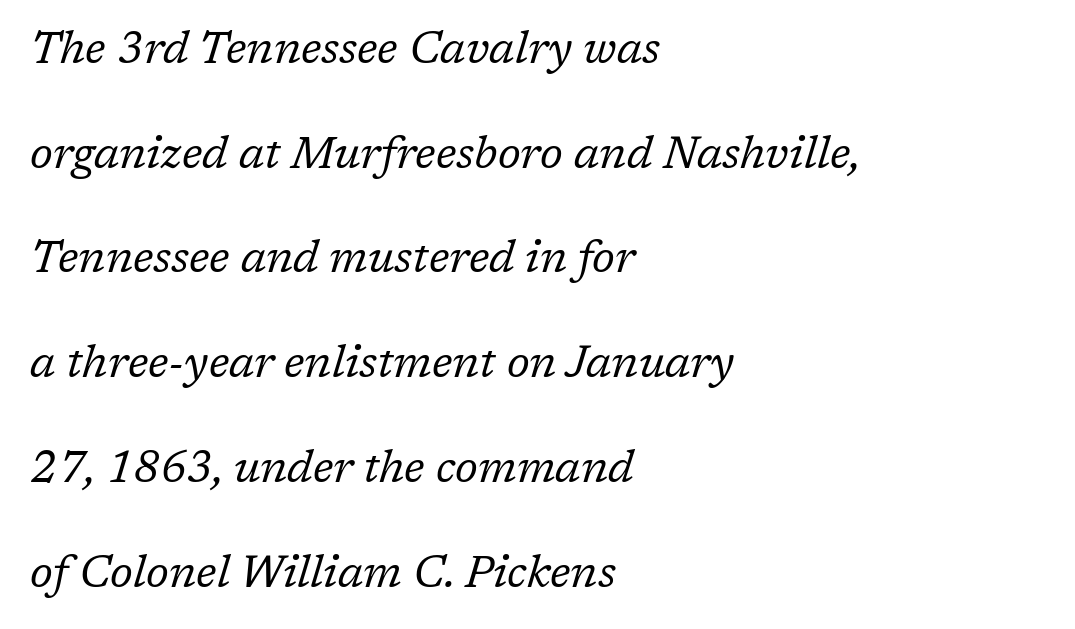
The image shows 44 px regular-weight serif type, italic (leaning right); set left-aligned, loose line spacing (2.38x), normal letter spacing, not underlined; low stroke contrast and a medium x-height.
